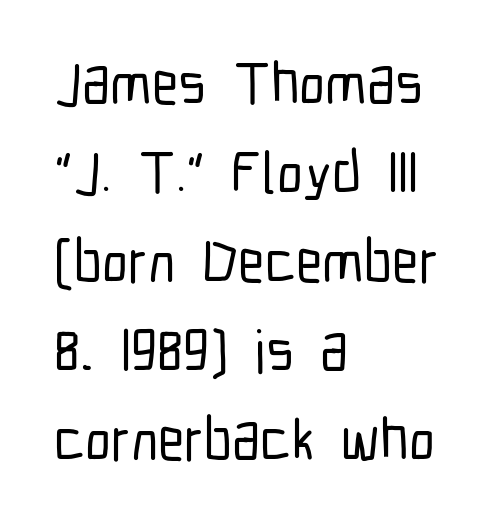
{"serif": "no", "italic": "no", "width": "condensed", "stroke_contrast": "low", "x_height": "medium", "monospaced": "no", "underline": "no", "align": "left", "line_spacing": "normal", "line_spacing_ratio": 1.51, "letter_spacing": "normal", "letter_spacing_em": 0.0, "glyph_px": 59}
